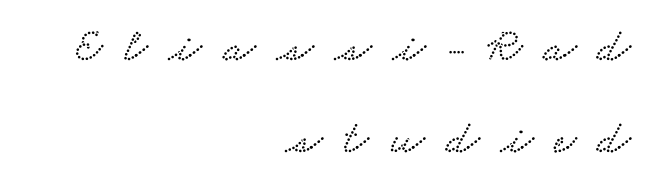
{"serif": "yes", "width": "wide", "stroke_contrast": "low", "x_height": "small", "monospaced": "no", "underline": "no", "align": "right", "line_spacing": "loose", "line_spacing_ratio": 1.92, "letter_spacing": "wide", "letter_spacing_em": 0.44, "glyph_px": 48}
